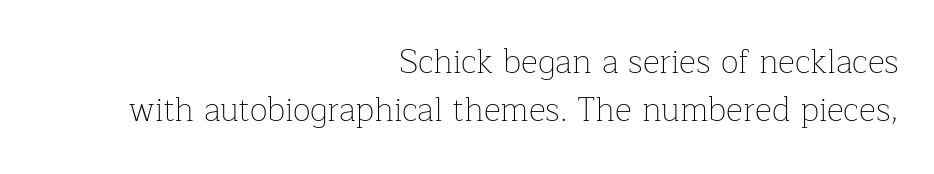
It's the straight-up-and-down kind of type. In CSS terms this would be text-align: right. Successive baselines arrive at the customary interval. Weight: in the light-to-regular range. You could call the tracking neutral — neither tight nor loose. No word sits above an underline.
